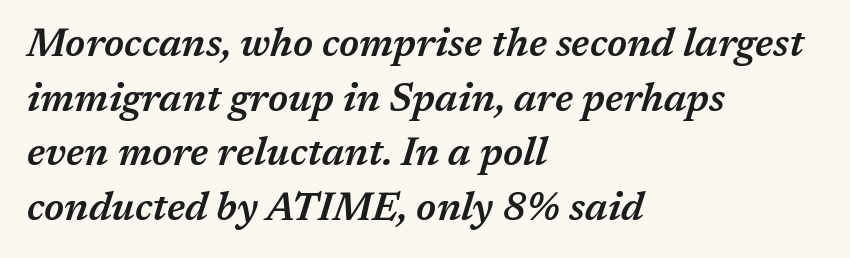
Q: Is the text bold? A: Semi-bold.
Q: Is the text italic (slanted)? A: Yes, it leans right by about 17 degrees.
Q: Is the text underlined? A: No.
Q: How is the paragraph aligned? A: Left-aligned.
Q: Is the spacing between letters normal or unusually wide? A: Normal.
Q: Is the spacing between lines tight, normal or loose? A: Normal.
Q: Width (condensed, normal, or wide)? A: Normal.
Q: Stroke contrast? A: Medium.
Q: x-height? A: Medium.
Q: Monospaced? A: No.
